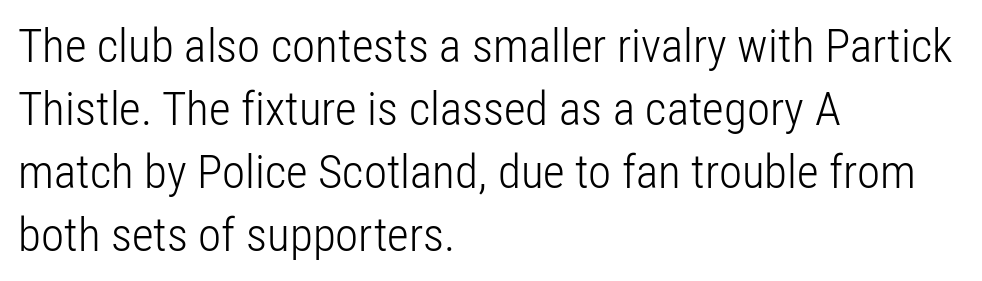
In terms of letterspacing, this is plain default setting. Spacing verdict: proportional, widths tailored to each character. The font's upright variant was chosen for this text. Line starts are locked; line ends wander.
